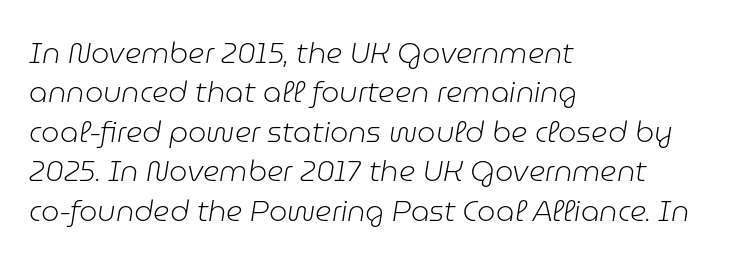
The image shows 29 px light type, italic (leaning right); set left-aligned, normal line spacing (1.36x), normal letter spacing, not underlined; low stroke contrast and a medium x-height.
